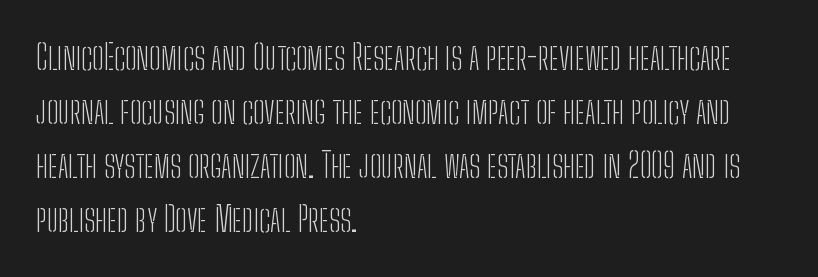
The image shows 34 px light, condensed sans-serif type, upright; set left-aligned, normal line spacing (1.59x), normal letter spacing, not underlined; low stroke contrast and a medium x-height.
